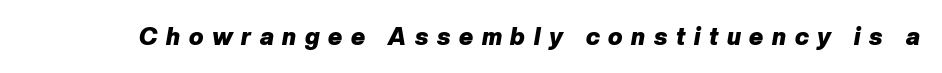
Q: Is the text bold? A: Yes.
Q: Is the text italic (slanted)? A: Yes, it leans right by about 10 degrees.
Q: Is the text underlined? A: No.
Q: Is the spacing between letters normal or unusually wide? A: Unusually wide.
